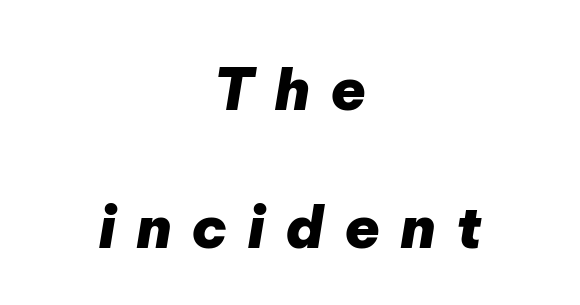
If you folded the block vertically in half, each line would mirror itself in length. Descenders are the only things crossing below the line. Plenty of ink on the page — the face is bold. Interline gaps are noticeably wide in this sample. The gaps between neighbouring characters are conspicuously large. Think of a printed novel: that variable character pitch is what you see here.
